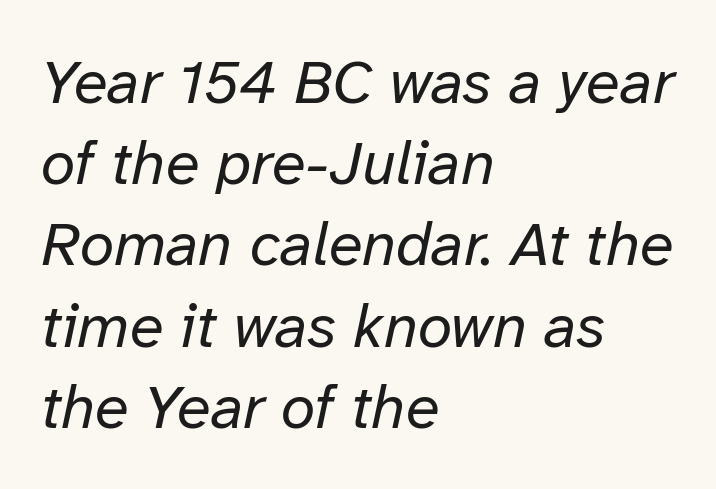
The image shows 62 px regular-weight type, italic (leaning right); set left-aligned, normal line spacing (1.31x), normal letter spacing, not underlined; low stroke contrast and a medium x-height.
